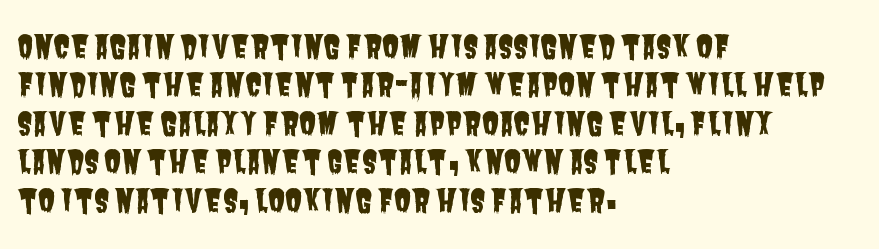
The image shows 31 px condensed sans-serif type; set left-aligned, line spacing 1.24x, normal letter spacing, not underlined; low stroke contrast and a large x-height.
